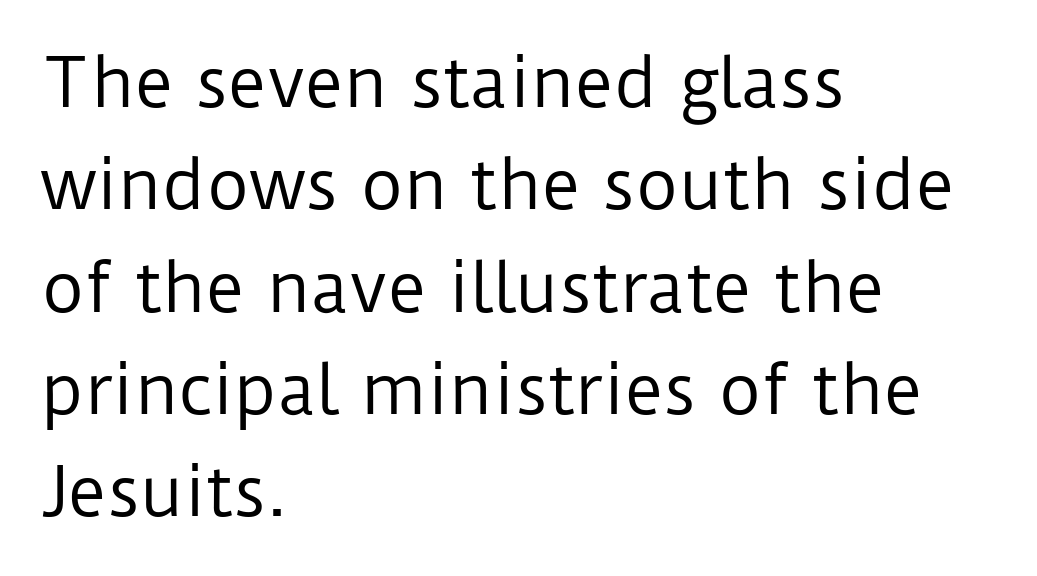
{"serif": "no", "italic": "no", "bold": "no", "weight": "regular", "width": "normal", "stroke_contrast": "low", "x_height": "medium", "monospaced": "no", "underline": "no", "align": "left", "line_spacing": "normal", "line_spacing_ratio": 1.55, "letter_spacing": "normal", "letter_spacing_em": 0.0, "glyph_px": 66}
